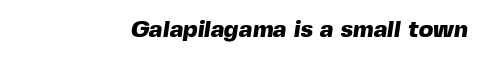
Q: Is the text bold? A: Yes.
Q: Is the text underlined? A: No.
Q: Is the spacing between letters normal or unusually wide? A: Normal.
